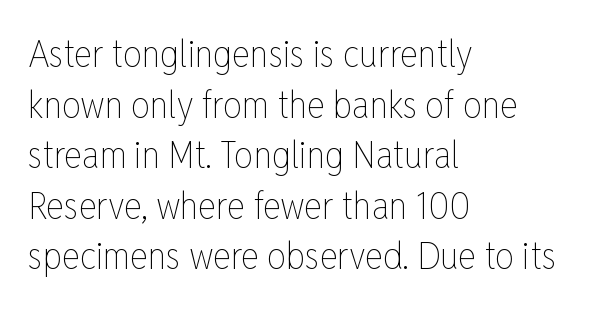
Q: Is the text bold? A: No.
Q: Is the text italic (slanted)? A: No, it is upright.
Q: Is the text underlined? A: No.
Q: How is the paragraph aligned? A: Left-aligned.
Q: Is the spacing between letters normal or unusually wide? A: Normal.
Q: Is the spacing between lines tight, normal or loose? A: Normal.
Q: Width (condensed, normal, or wide)? A: Condensed.
Q: Stroke contrast? A: Low.
Q: x-height? A: Medium.
Q: Monospaced? A: No.
